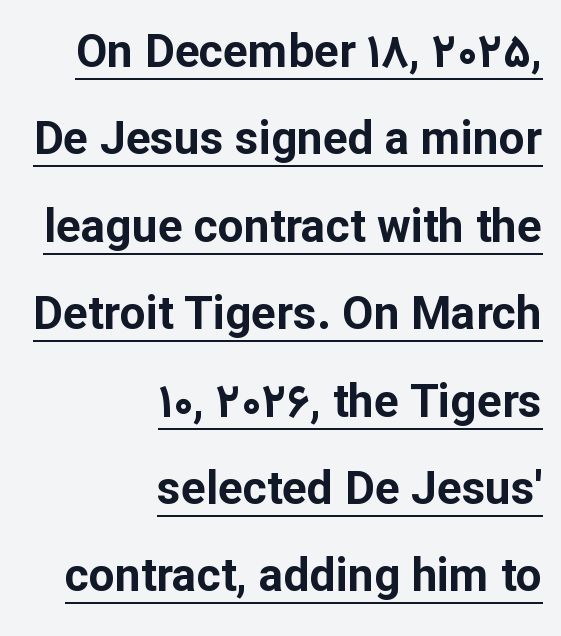
{"serif": "no", "italic": "no", "bold": "yes", "weight": "bold", "width": "normal", "stroke_contrast": "low", "x_height": "medium", "monospaced": "no", "underline": "yes", "align": "right", "line_spacing": "loose", "line_spacing_ratio": 1.9, "letter_spacing": "normal", "letter_spacing_em": 0.0, "glyph_px": 46}
